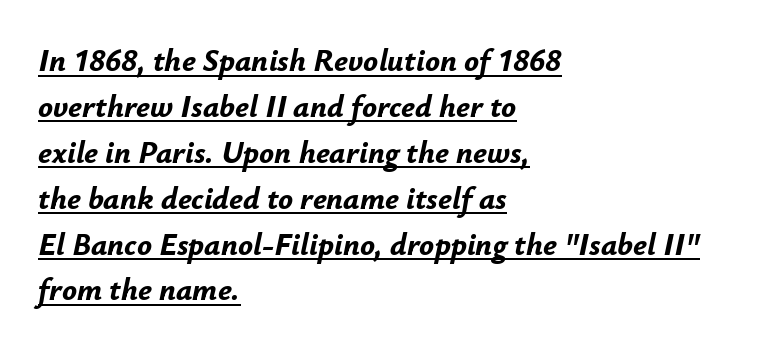
Q: Is the text bold? A: Yes.
Q: Is the text italic (slanted)? A: Yes, it leans right by about 12 degrees.
Q: Is the text underlined? A: Yes.
Q: How is the paragraph aligned? A: Left-aligned.
Q: Is the spacing between letters normal or unusually wide? A: Normal.
Q: Is the spacing between lines tight, normal or loose? A: Normal.
Q: Width (condensed, normal, or wide)? A: Normal.
Q: Stroke contrast? A: Low.
Q: x-height? A: Small.
Q: Monospaced? A: No.
